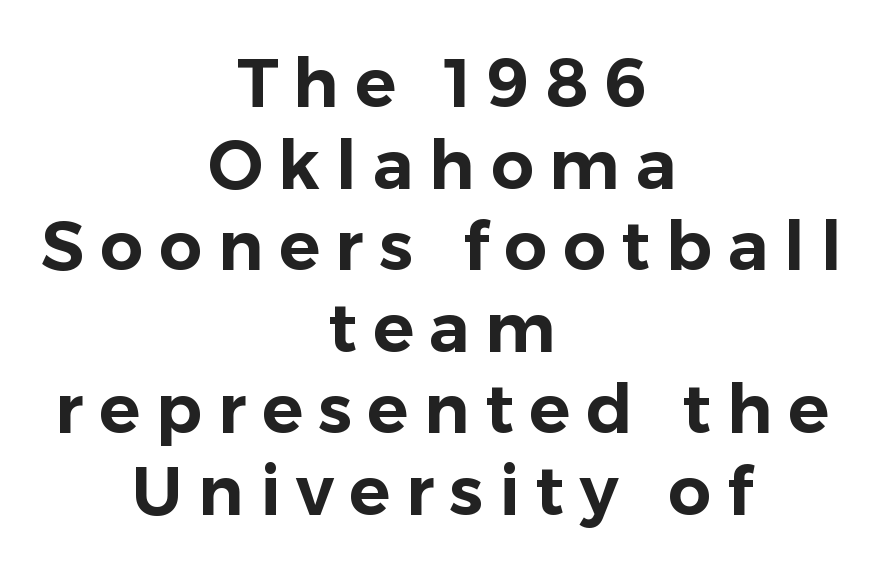
{"serif": "no", "italic": "no", "width": "normal", "stroke_contrast": "low", "x_height": "medium", "monospaced": "no", "underline": "no", "align": "center", "line_spacing_ratio": 1.2, "letter_spacing": "wide", "letter_spacing_em": 0.23, "glyph_px": 68}
